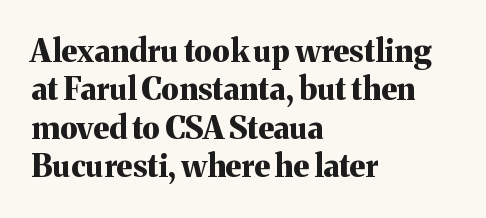
Q: Is the text bold? A: Yes.
Q: Is the text italic (slanted)? A: No, it is upright.
Q: Is the typeface a serif or a sans-serif typeface? A: Serif.
Q: Is the text underlined? A: No.
Q: How is the paragraph aligned? A: Left-aligned.
Q: Is the spacing between letters normal or unusually wide? A: Normal.
Q: Width (condensed, normal, or wide)? A: Normal.
Q: Stroke contrast? A: Medium.
Q: x-height? A: Medium.
Q: Monospaced? A: No.
